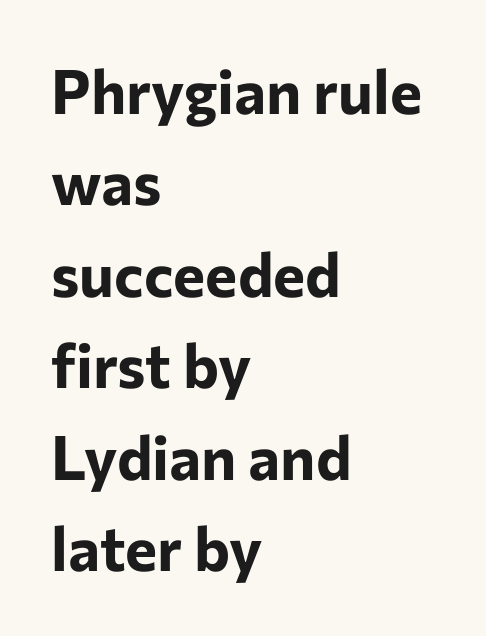
Compared with a centered layout, this one pins lines to the left instead. Descender tails drop into unmarked territory. You can tell it's not italic because the verticals are truly vertical. The font family rendered here belongs to the sans-serif group. Does extra space separate the letters? No, they use regular spacing. Does the weight exceed regular? Yes, all the way to bold.
